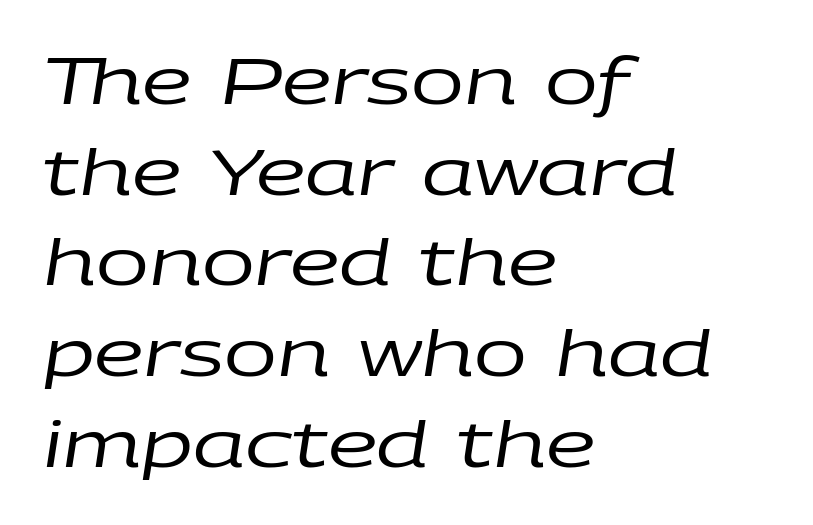
The image shows 63 px regular-weight, wide type, italic (leaning right); set left-aligned, normal line spacing (1.44x), normal letter spacing, not underlined; low stroke contrast and a large x-height.
